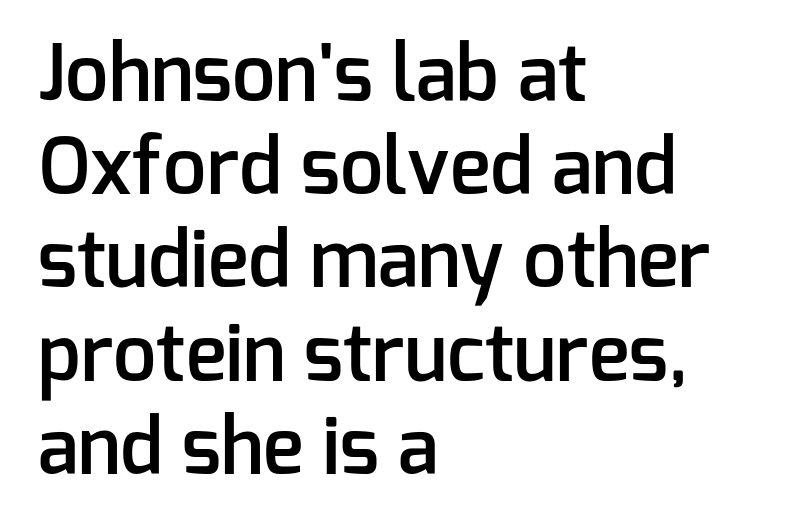
The image shows 77 px semibold sans-serif type, upright; set left-aligned, line spacing 1.21x, normal letter spacing, not underlined; low stroke contrast and a medium x-height.
